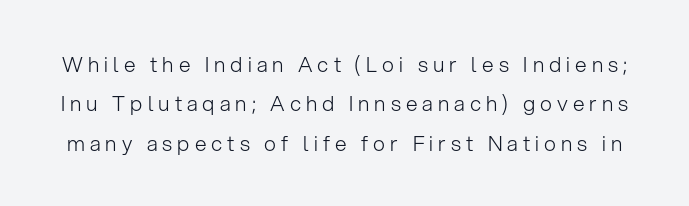
The image shows 21 px text type, upright; set line spacing 1.88x, unusually wide letter spacing (+0.24 em), not underlined.
